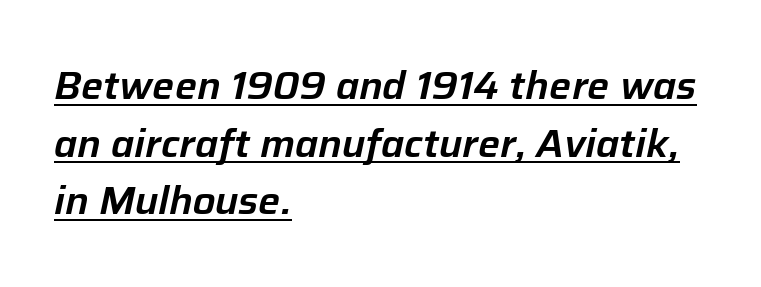
The image shows 39 px text type, italic (leaning right); set left-aligned, normal line spacing (1.48x), normal letter spacing, underlined; low stroke contrast and a medium x-height.
